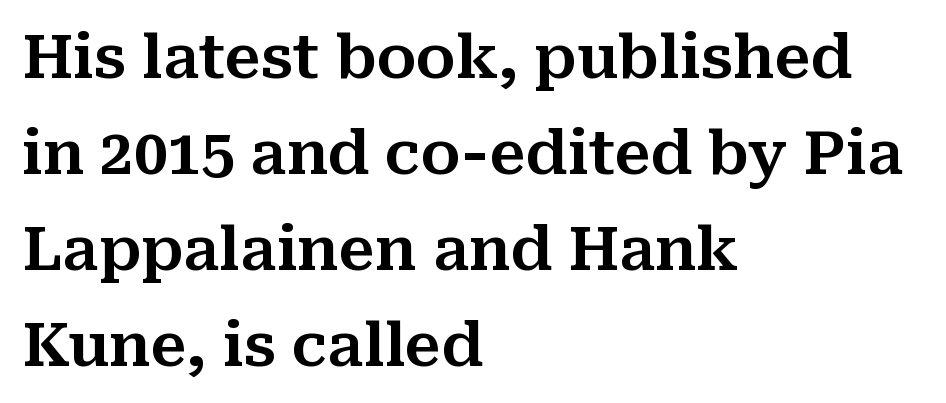
{"serif": "yes", "italic": "no", "width": "normal", "stroke_contrast": "medium", "x_height": "medium", "monospaced": "no", "underline": "no", "align": "left", "line_spacing": "normal", "line_spacing_ratio": 1.6, "letter_spacing": "normal", "letter_spacing_em": 0.0, "glyph_px": 60}
